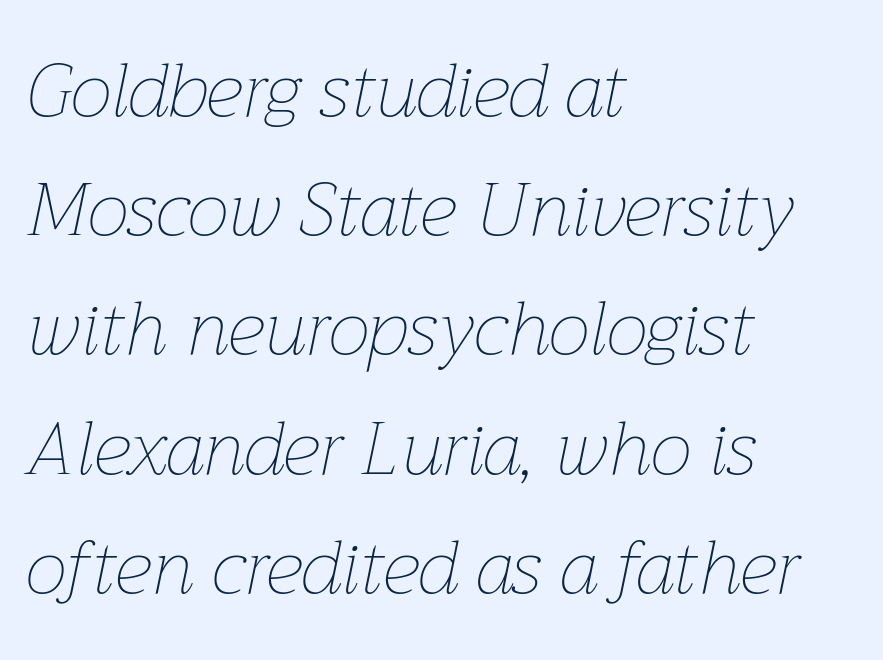
{"italic": "yes", "lean": "right", "slant_degrees": 12, "bold": "no", "weight": "thin", "width": "normal", "stroke_contrast": "low", "x_height": "medium", "monospaced": "no", "underline": "no", "align": "left", "line_spacing": "normal", "line_spacing_ratio": 1.59, "letter_spacing": "normal", "letter_spacing_em": 0.0, "glyph_px": 75}
